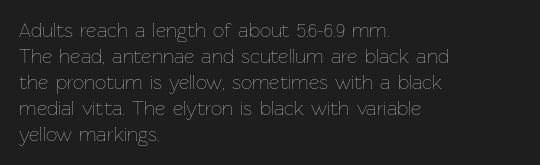
The image shows 20 px text type, upright; set left-aligned, normal line spacing (1.3x), normal letter spacing, not underlined.
